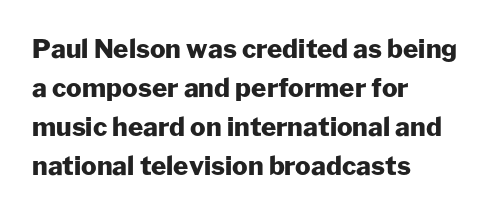
{"italic": "no", "bold": "yes", "underline": "no", "align": "left", "line_spacing": "normal", "line_spacing_ratio": 1.5, "letter_spacing": "normal", "letter_spacing_em": 0.0, "glyph_px": 26}
